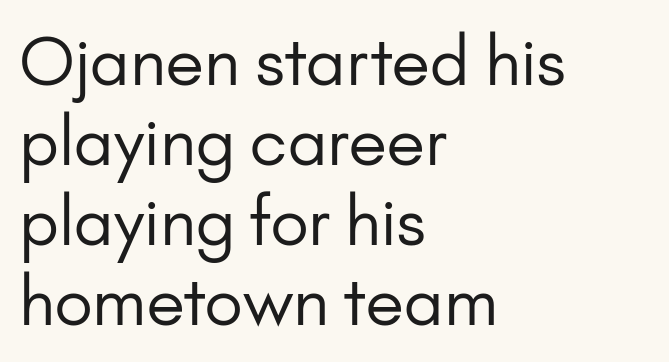
The image shows 66 px regular-weight sans-serif type, upright; set left-aligned, line spacing 1.21x, normal letter spacing, not underlined; low stroke contrast and a small x-height.
